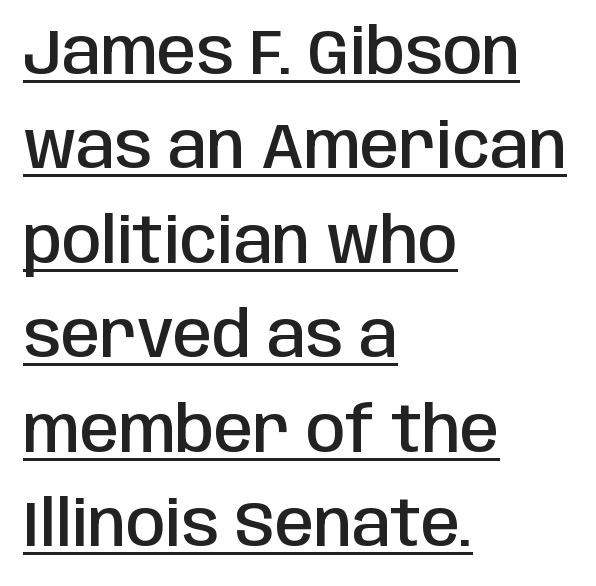
Whoever set this chose a conventional vertical rhythm. You could call the tracking neutral — neither tight nor loose. No feet cap the strokes, marking this as sans-serif type. Alignment: flush left.
